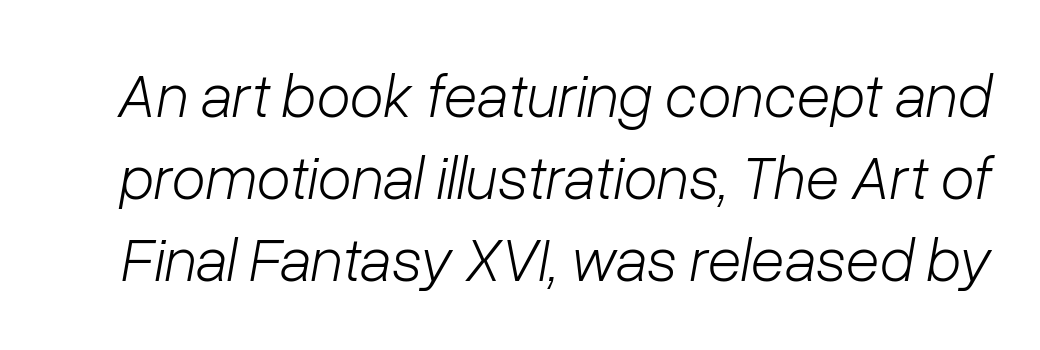
Is there much room between lines? A standard amount, neither cramped nor airy. No extra ink here — the face is not bold. Glance below the letters and you will spot only blank space. What stands out about the letter spacing? Nothing — it is the standard amount. Characters are canted at an angle relative to the baseline's perpendicular.
